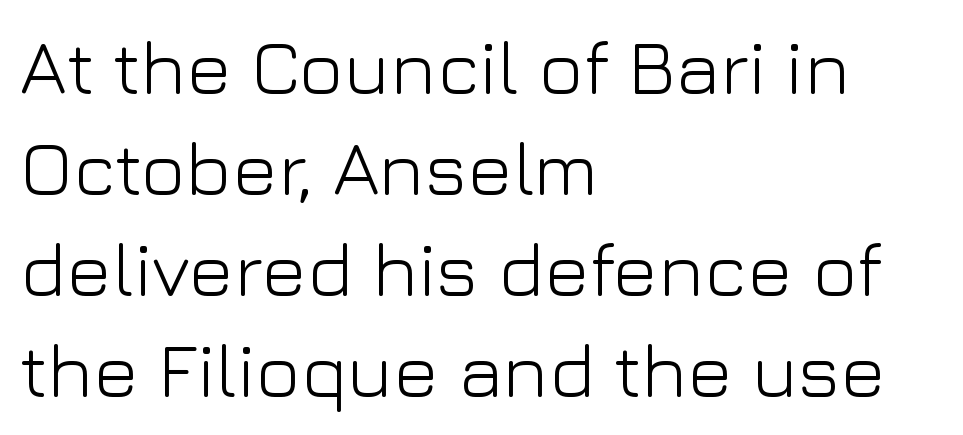
The setting favours the left margin, as ordinary paragraphs usually do. Tracking here is standard; glyphs follow each other at the usual distance. Think of a printed novel: that variable character pitch is what you see here. The designer left line spacing at the default. Caption: face not bold, strokes unweighted. The glyphs are unaccompanied by any horizontal stroke below them.
